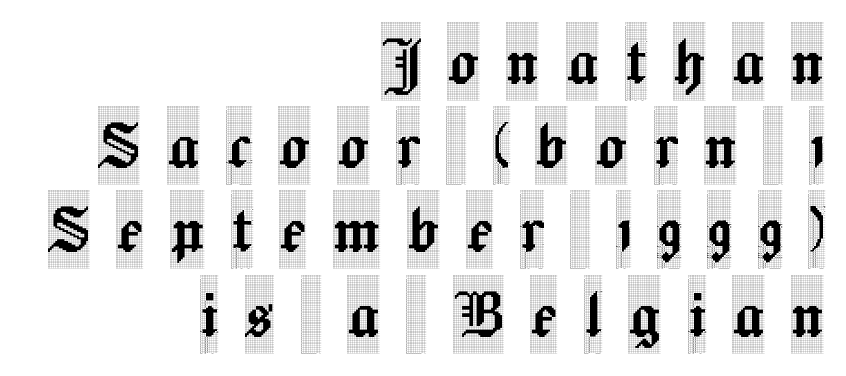
Upright lettering throughout. This sample is right-justified, so line beginnings fall wherever the words allow. Does extra space separate the letters? Yes, quite a lot of it. Has an underline been added? It has not. Note the varied advance widths — an 'i' is clearly narrower than an 'm'. Stroke terminals: seriffed.
